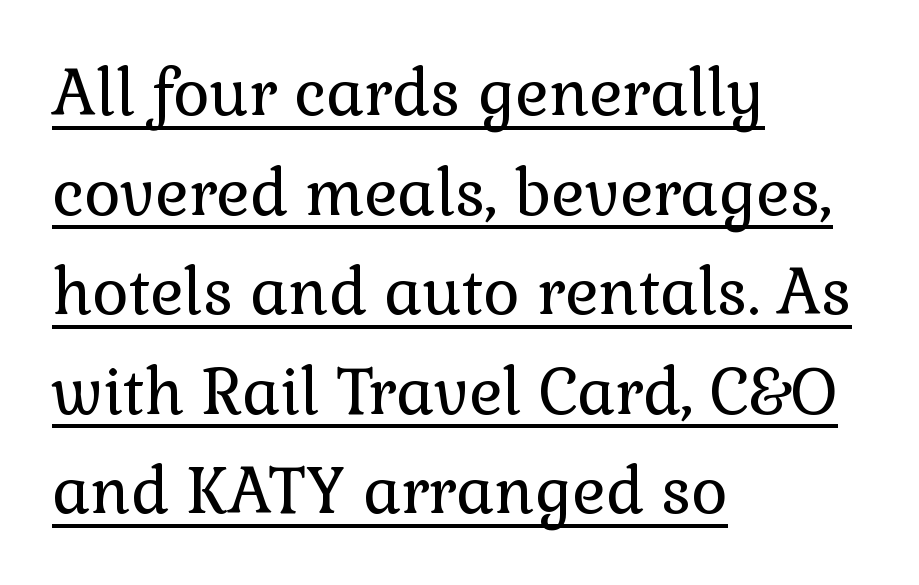
{"serif": "yes", "italic": "no", "bold": "no", "weight": "regular", "width": "normal", "x_height": "medium", "monospaced": "no", "underline": "yes", "align": "left", "line_spacing": "normal", "line_spacing_ratio": 1.58, "letter_spacing": "normal", "letter_spacing_em": 0.0, "glyph_px": 63}
